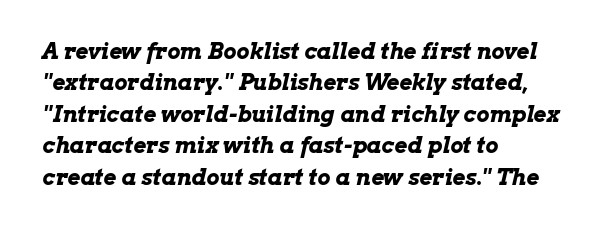
The image shows 22 px bold type, italic (leaning right); set left-aligned, normal line spacing (1.43x), normal letter spacing, not underlined.
